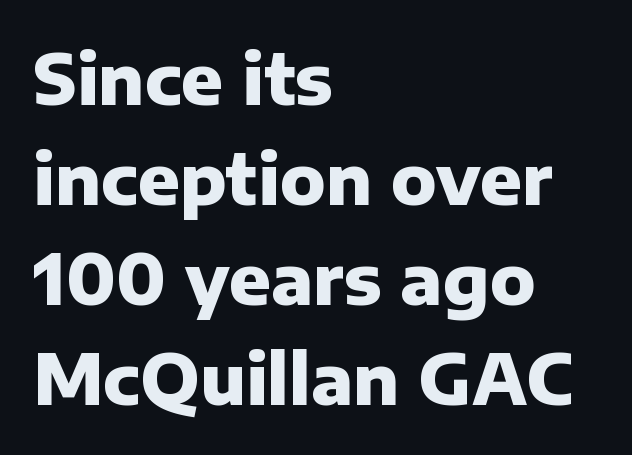
{"serif": "no", "italic": "no", "bold": "yes", "weight": "heavy", "width": "normal", "stroke_contrast": "low", "x_height": "medium", "monospaced": "no", "underline": "no", "align": "left", "line_spacing": "normal", "line_spacing_ratio": 1.45, "letter_spacing": "normal", "letter_spacing_em": 0.0, "glyph_px": 69}
